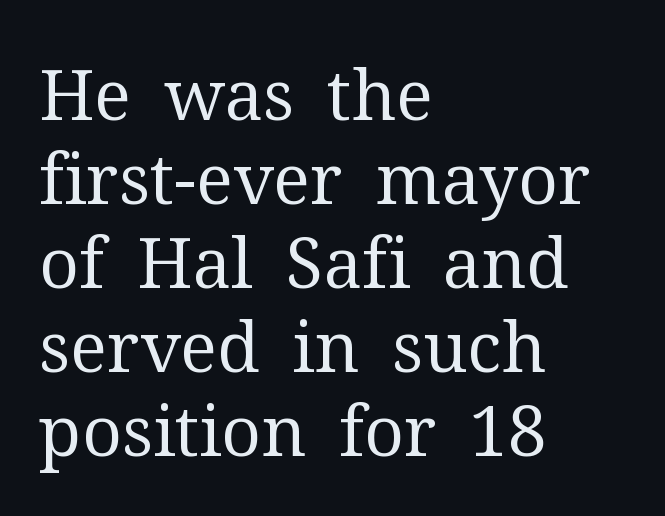
The glyphs are unaccompanied by any horizontal stroke below them. The weight would be labelled regular, book, light, or lighter still. Character widths vary here, with narrow letters taking less room than wide ones. Compared with a centered layout, this one pins lines to the left instead. The face used here is seriffed, in the tradition of book romans.
